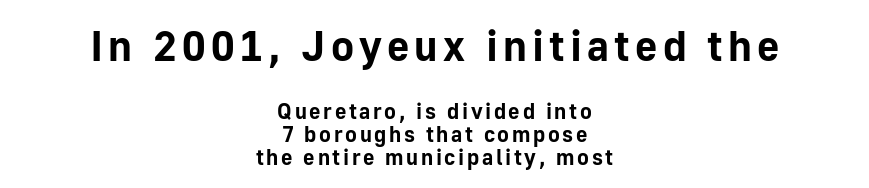
{"serif": "no", "italic": "no", "bold": "yes", "weight": "bold", "width": "normal", "stroke_contrast": "low", "x_height": "medium", "monospaced": "no", "underline": "no", "align": "center", "line_spacing": "tight", "line_spacing_ratio": 1.04, "larger_block": "first", "size_ratio": 1.95, "glyph_px": 43}
